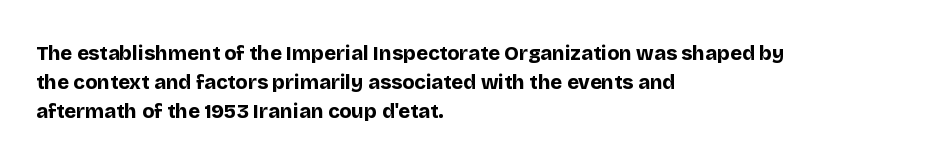
Q: Is the text bold? A: Yes.
Q: Is the text italic (slanted)? A: No, it is upright.
Q: Is the text underlined? A: No.
Q: How is the paragraph aligned? A: Left-aligned.
Q: Is the spacing between letters normal or unusually wide? A: Normal.
Q: Is the spacing between lines tight, normal or loose? A: Normal.
